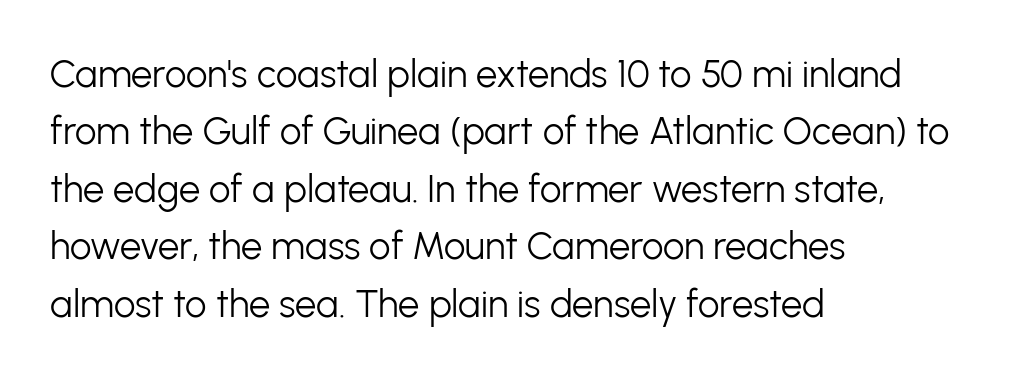
{"serif": "no", "italic": "no", "bold": "no", "weight": "light", "width": "normal", "stroke_contrast": "low", "x_height": "medium", "monospaced": "no", "underline": "no", "align": "left", "line_spacing": "normal", "line_spacing_ratio": 1.51, "letter_spacing": "normal", "letter_spacing_em": 0.0, "glyph_px": 38}
